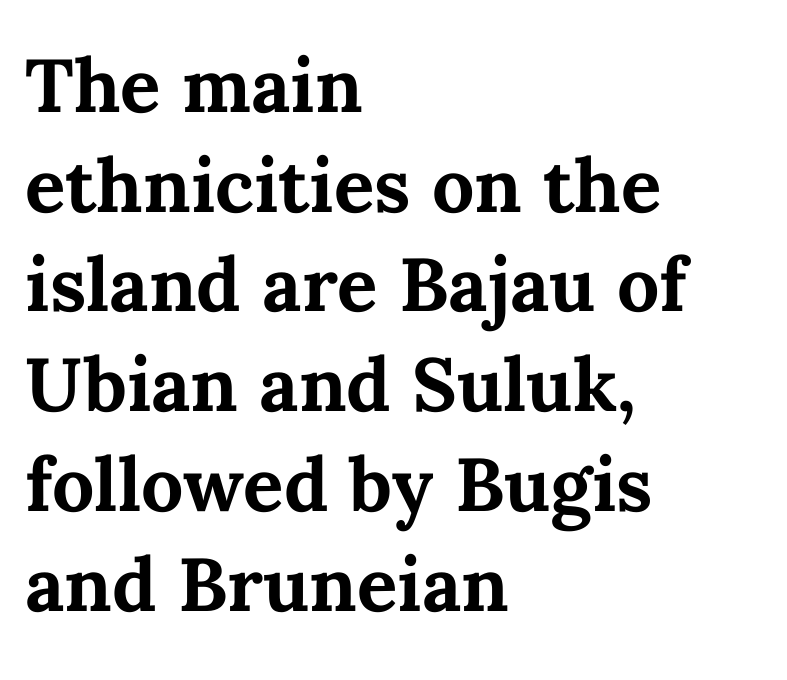
The image shows 75 px bold type, upright; set left-aligned, normal line spacing (1.33x), normal letter spacing, not underlined; medium stroke contrast and a medium x-height.
